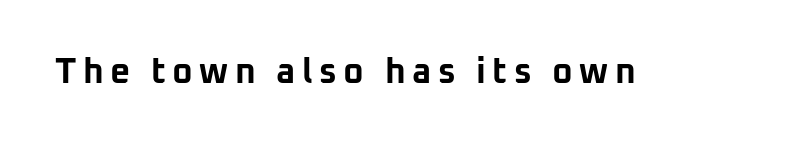
Q: Is the text bold? A: Yes.
Q: Is the text italic (slanted)? A: No, it is upright.
Q: Is the typeface a serif or a sans-serif typeface? A: Sans-serif.
Q: Is the text underlined? A: No.
Q: Width (condensed, normal, or wide)? A: Normal.
Q: Stroke contrast? A: Low.
Q: x-height? A: Medium.
Q: Monospaced? A: No.
